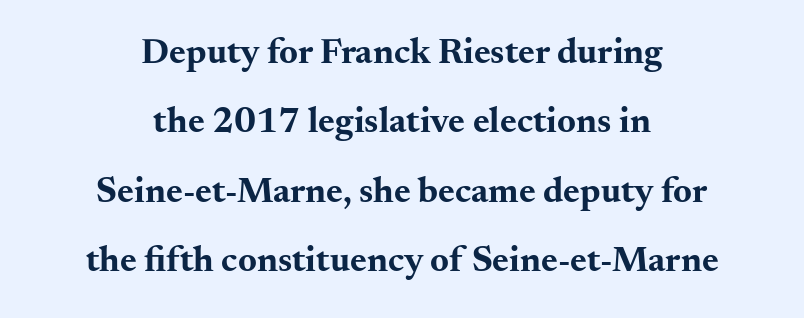
Observe the serifs anchoring each vertical stroke in this sample. This sample has the flowing, uneven cadence of proportional lettering. The tracking reads as untouched default to a designer's eye. Rule under the text: the space is simply empty. The lines are spread far apart with generous leading.
